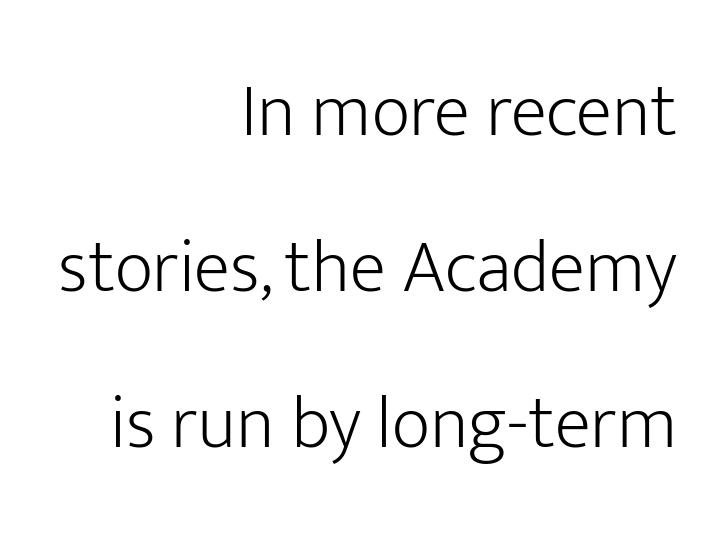
{"serif": "no", "italic": "no", "bold": "no", "weight": "light", "width": "normal", "stroke_contrast": "low", "x_height": "medium", "monospaced": "no", "underline": "no", "align": "right", "line_spacing": "loose", "line_spacing_ratio": 2.08, "letter_spacing": "normal", "letter_spacing_em": 0.0, "glyph_px": 75}
